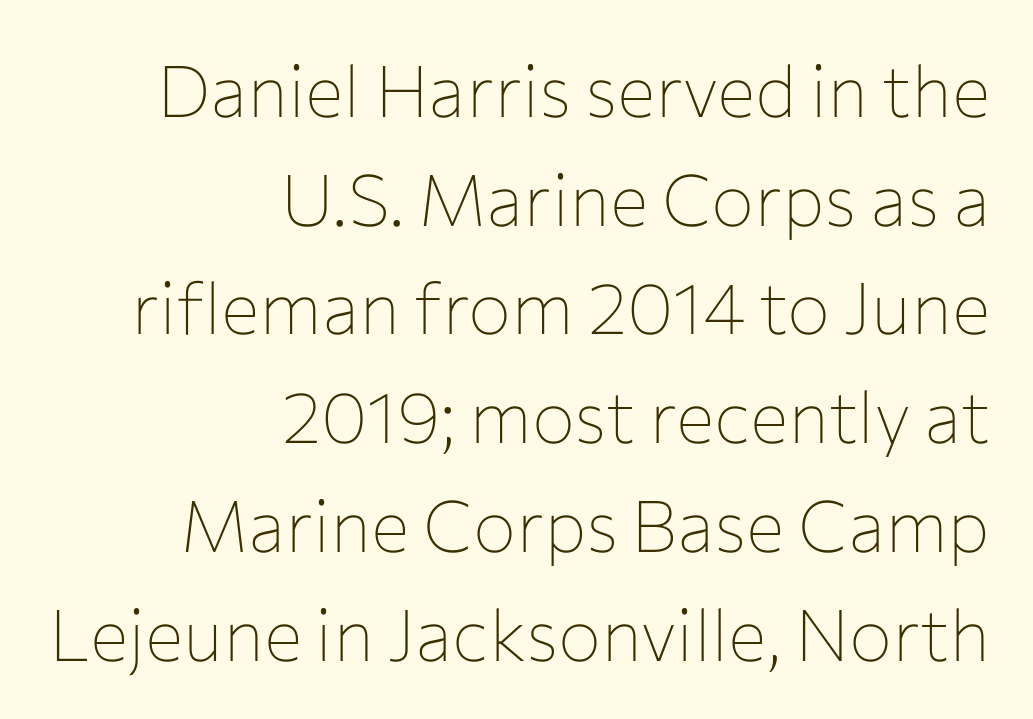
The image shows 72 px thin sans-serif type, upright; set right-aligned, normal line spacing (1.51x), normal letter spacing, not underlined; low stroke contrast and a medium x-height.
